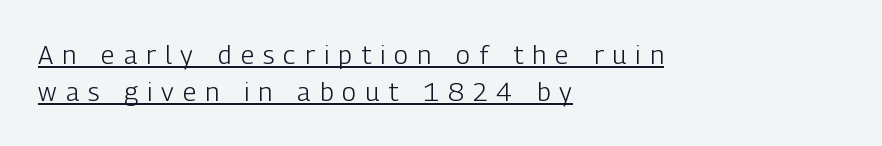
Q: Is the text bold? A: No.
Q: Is the text italic (slanted)? A: No, it is upright.
Q: Is the text underlined? A: Yes.
Q: How is the paragraph aligned? A: Left-aligned.
Q: Is the spacing between letters normal or unusually wide? A: Unusually wide.
Q: Is the spacing between lines tight, normal or loose? A: Normal.
